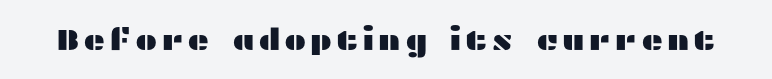
{"serif": "no", "italic": "no", "width": "wide", "stroke_contrast": "medium", "x_height": "medium", "monospaced": "no", "underline": "no", "glyph_px": 30}
